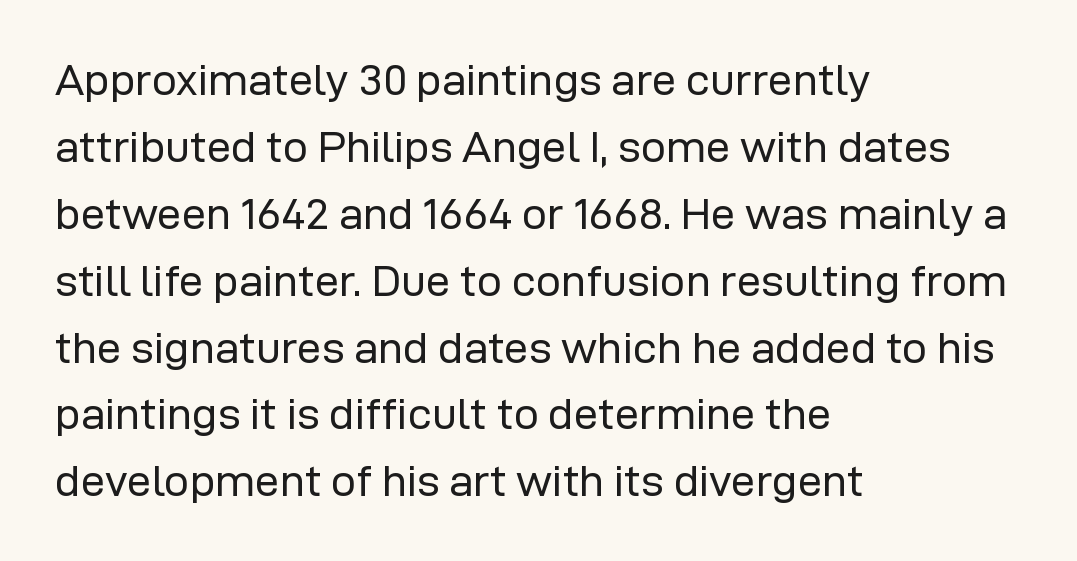
{"serif": "no", "italic": "no", "bold": "no", "weight": "regular", "width": "normal", "stroke_contrast": "low", "x_height": "medium", "monospaced": "no", "underline": "no", "align": "left", "line_spacing": "normal", "line_spacing_ratio": 1.52, "letter_spacing": "normal", "letter_spacing_em": 0.0, "glyph_px": 44}
